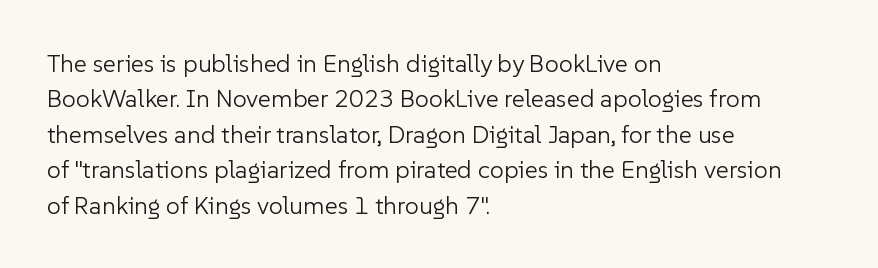
The image shows 25 px text type, upright; set left-aligned, normal line spacing (1.42x), normal letter spacing, not underlined.
